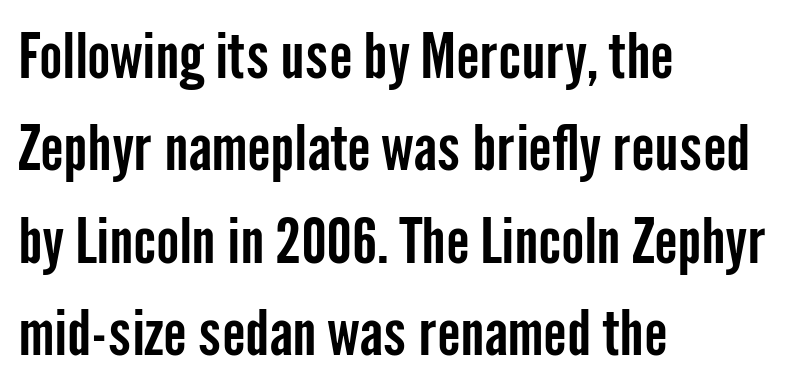
{"serif": "no", "italic": "no", "width": "condensed", "stroke_contrast": "low", "x_height": "medium", "monospaced": "no", "underline": "no", "align": "left", "line_spacing": "normal", "line_spacing_ratio": 1.49, "letter_spacing": "normal", "letter_spacing_em": 0.0, "glyph_px": 62}
